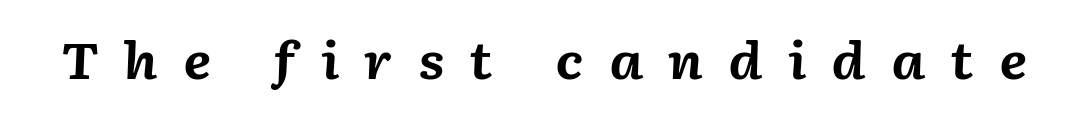
The image shows 50 px bold type, italic (leaning right); set unusually wide letter spacing (+0.5 em), not underlined; medium stroke contrast and a medium x-height.
